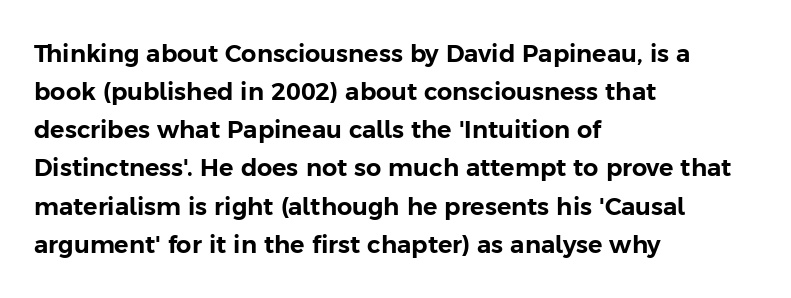
Q: Is the text italic (slanted)? A: No, it is upright.
Q: Is the text underlined? A: No.
Q: How is the paragraph aligned? A: Left-aligned.
Q: Is the spacing between letters normal or unusually wide? A: Normal.
Q: Is the spacing between lines tight, normal or loose? A: Normal.
